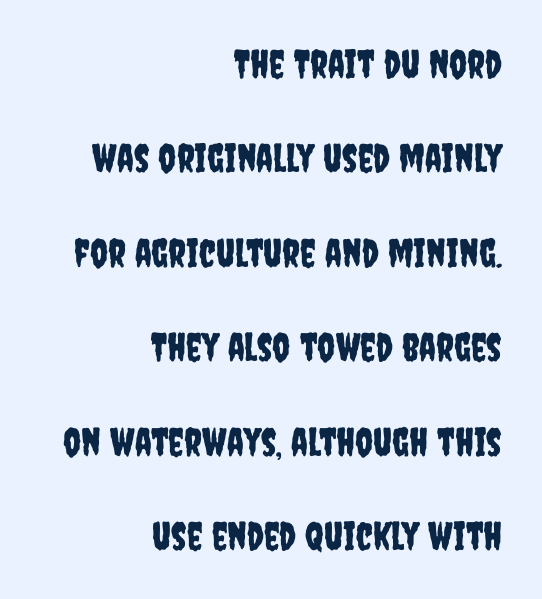
Quick note: underline off. These lines were composed using upright roman letters. Tracking value appears to be zero — textbook default spacing. The letters advance in unequal steps, a hallmark of proportional type. The glyphs in this specimen are sans serif. The rendering uses a large line-height, opening up the rows.
